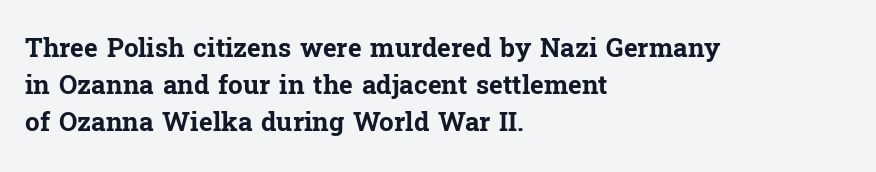
These words are printed bold, with thick strokes throughout. Between one letter and the next there's only the usual sliver of space. The letters stand straight up with perfectly vertical stems. The rendering anchors every line to the left-hand side. The leading is moderate, giving the passage an even texture.
